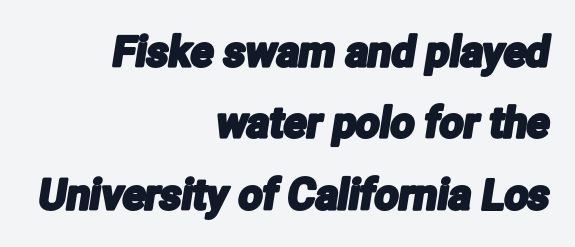
Q: Is the typeface a serif or a sans-serif typeface? A: Sans-serif.
Q: Is the text underlined? A: No.
Q: How is the paragraph aligned? A: Right-aligned.
Q: Is the spacing between letters normal or unusually wide? A: Normal.
Q: Is the spacing between lines tight, normal or loose? A: Normal.
Q: Width (condensed, normal, or wide)? A: Condensed.
Q: Stroke contrast? A: Low.
Q: x-height? A: Medium.
Q: Monospaced? A: No.
